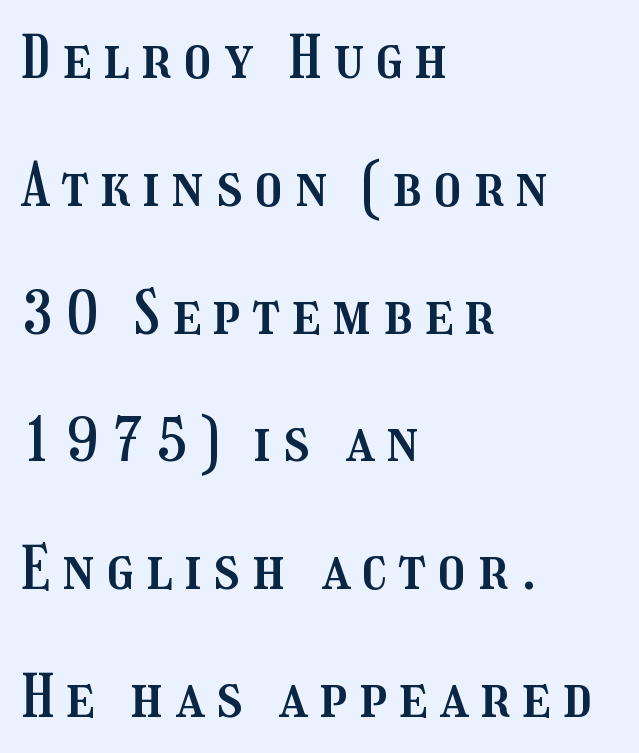
The rendering anchors every line to the left-hand side. Posture: vertical. Tracking here is generous; glyphs stand well apart from one another. The space between consecutive lines is lavish.
